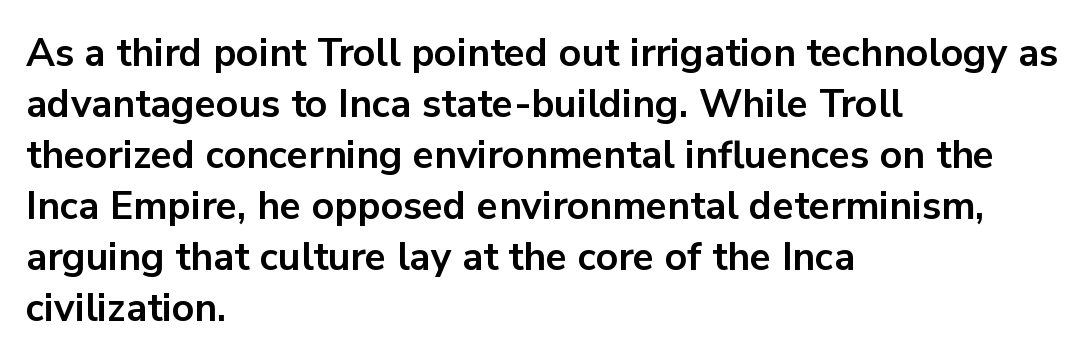
{"serif": "no", "italic": "no", "bold": "yes", "weight": "bold", "width": "normal", "stroke_contrast": "low", "x_height": "medium", "monospaced": "no", "underline": "no", "align": "left", "line_spacing": "normal", "line_spacing_ratio": 1.31, "letter_spacing": "normal", "letter_spacing_em": 0.0, "glyph_px": 39}
